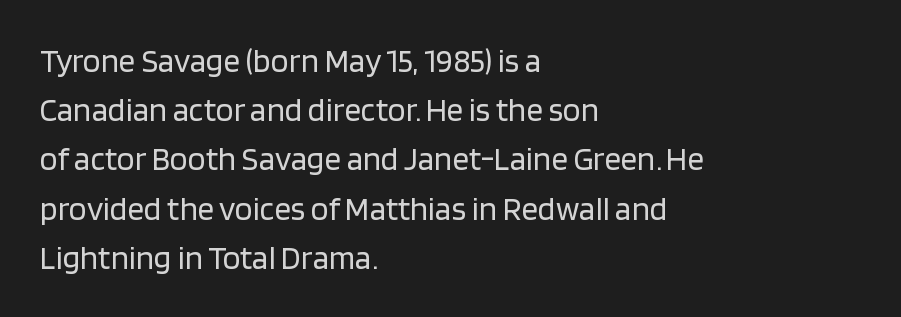
{"serif": "no", "italic": "no", "bold": "no", "weight": "regular", "width": "normal", "stroke_contrast": "low", "x_height": "large", "monospaced": "no", "underline": "no", "align": "left", "line_spacing": "normal", "line_spacing_ratio": 1.49, "letter_spacing": "normal", "letter_spacing_em": 0.0, "glyph_px": 33}
